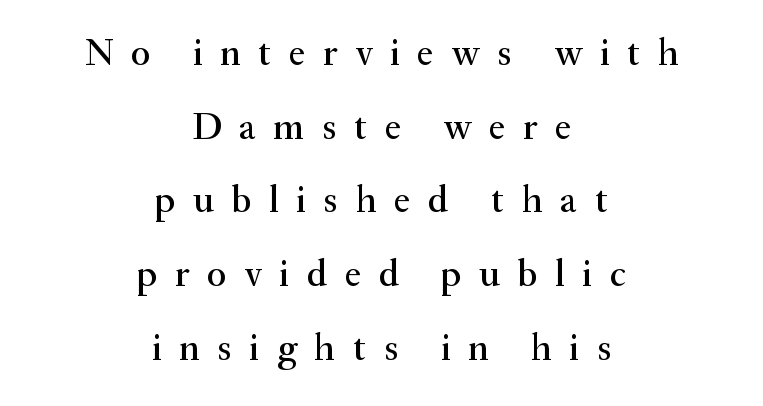
Teacher's note: observe the equal gaps on both sides — that is centered alignment. If you measured baseline to baseline, you'd find a long distance. The rendering uses natural spacing where letterforms have individual widths. The glyphs are unaccompanied by any horizontal stroke below them.
